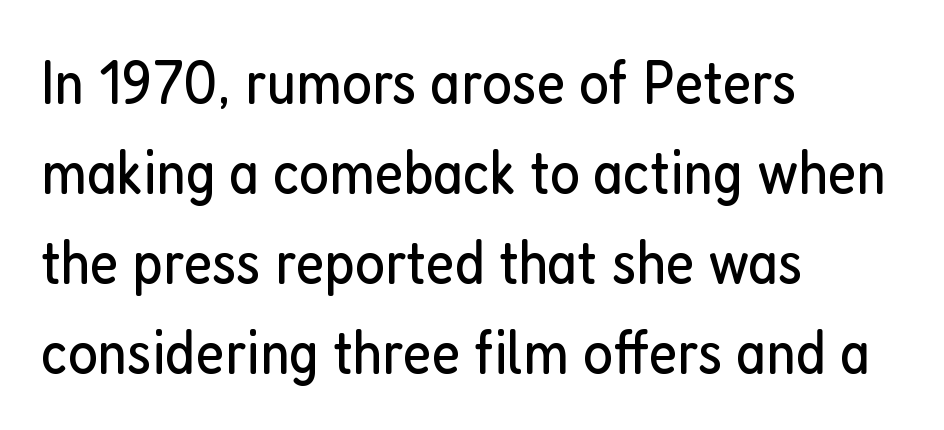
Q: Is the text bold? A: No.
Q: Is the text italic (slanted)? A: No, it is upright.
Q: Is the typeface a serif or a sans-serif typeface? A: Sans-serif.
Q: Is the text underlined? A: No.
Q: How is the paragraph aligned? A: Left-aligned.
Q: Is the spacing between letters normal or unusually wide? A: Normal.
Q: Is the spacing between lines tight, normal or loose? A: Normal.
Q: Width (condensed, normal, or wide)? A: Condensed.
Q: Stroke contrast? A: Low.
Q: x-height? A: Medium.
Q: Monospaced? A: No.
